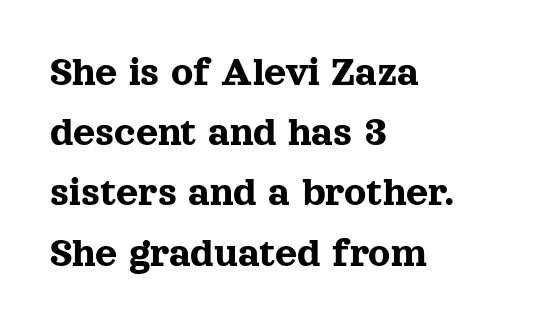
Each letter's strokes conclude with small projecting serifs. The face used here is rendered with its standard letterfit. Alignment: flush left. Posture: straight, roman, zero tilt.
